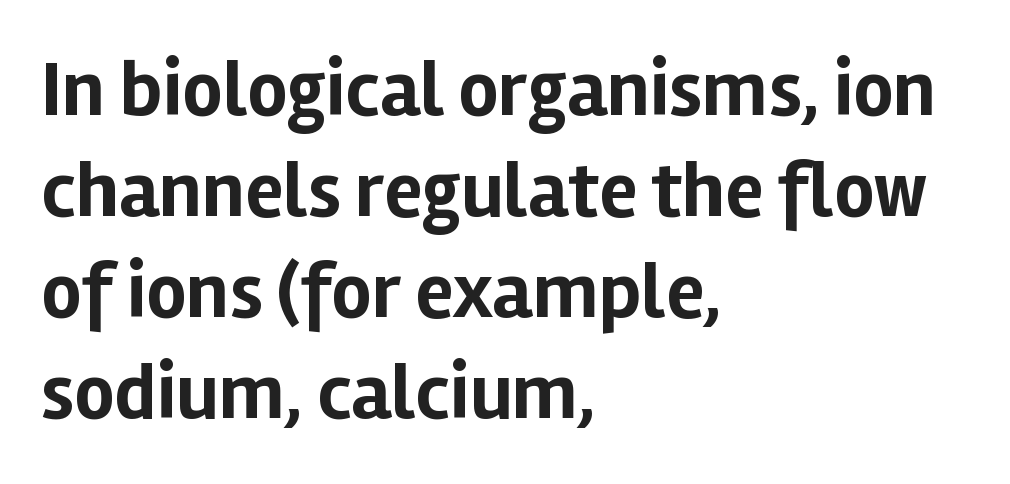
The image shows 79 px bold sans-serif type, upright; set left-aligned, normal line spacing (1.28x), normal letter spacing, not underlined; low stroke contrast and a medium x-height.
